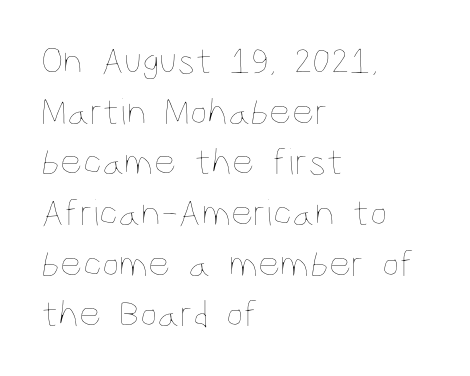
Here the glyphs are tracked normally, forming tight word shapes. Posture: straight, roman, zero tilt. Each row of text sits above clean, open space. The face used here is proportionally spaced, like ordinary book or web type.
